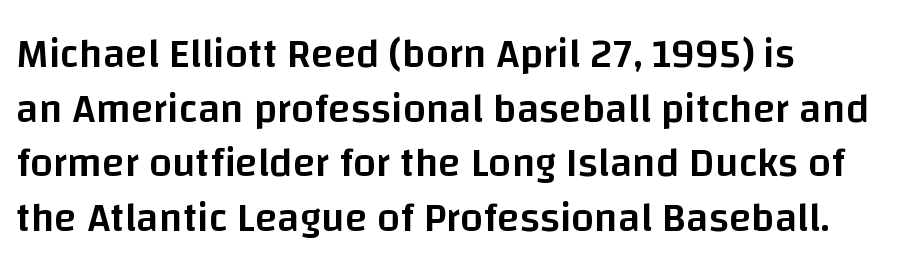
Q: Is the text bold? A: Semi-bold.
Q: Is the text italic (slanted)? A: No, it is upright.
Q: Is the typeface a serif or a sans-serif typeface? A: Sans-serif.
Q: Is the text underlined? A: No.
Q: How is the paragraph aligned? A: Left-aligned.
Q: Is the spacing between letters normal or unusually wide? A: Normal.
Q: Is the spacing between lines tight, normal or loose? A: Normal.
Q: Width (condensed, normal, or wide)? A: Normal.
Q: Stroke contrast? A: Low.
Q: x-height? A: Large.
Q: Monospaced? A: No.
